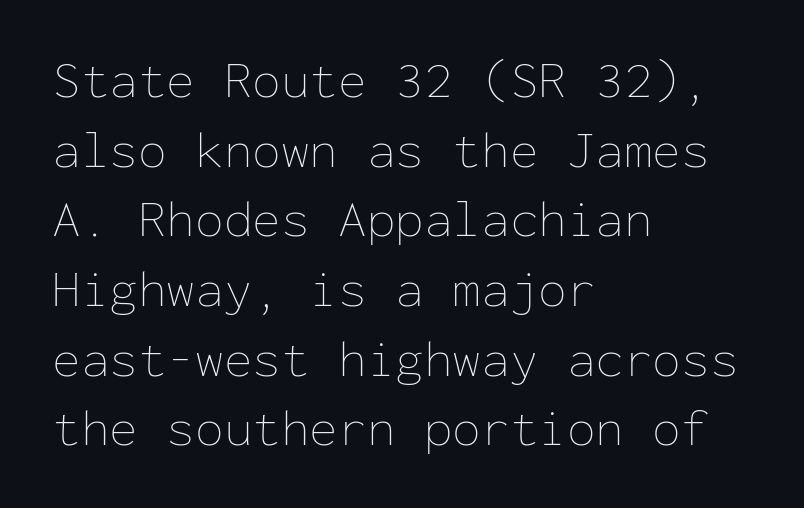
In terms of leading, this rendering sits right in the middle. The space beneath each line is pristine and unruled. Is the type heavy? It reads as light-to-regular instead. Fixed-width glyphs throughout — classic coding-font behaviour.
